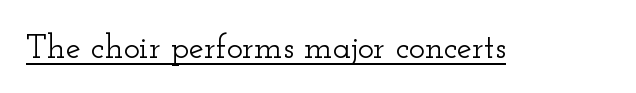
{"serif": "yes", "italic": "no", "width": "wide", "stroke_contrast": "low", "x_height": "small", "monospaced": "no", "underline": "yes", "letter_spacing": "normal", "letter_spacing_em": 0.0, "glyph_px": 34}
